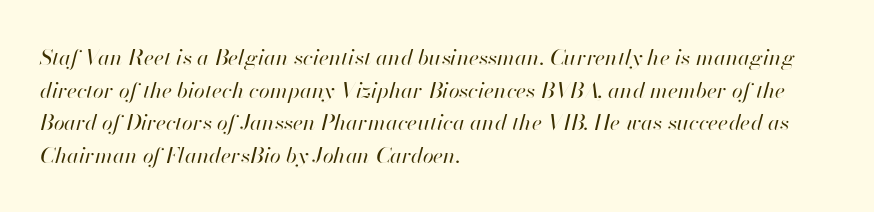
{"italic": "yes", "lean": "right", "slant_degrees": 13, "bold": "no", "underline": "no", "align": "left", "line_spacing": "normal", "line_spacing_ratio": 1.48, "letter_spacing": "normal", "letter_spacing_em": 0.0, "glyph_px": 22}
